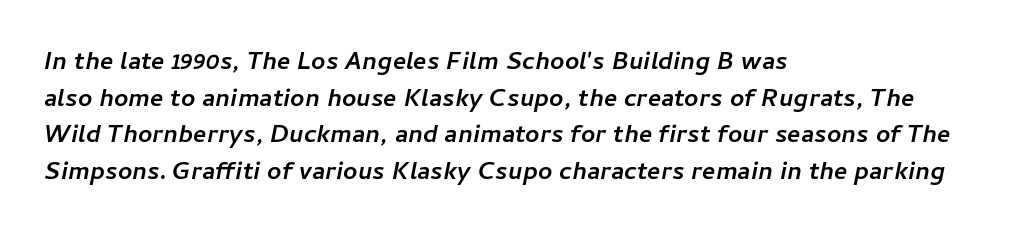
The text carries the slant typical of an italic or oblique font. The face used here is rendered with its standard letterfit. The gap between lines stays unmarked. The text block is weighted toward the left margin, trailing off unevenly rightward. Weight check: bold — yes, fully. Honestly, the row spacing looks completely unremarkable.
